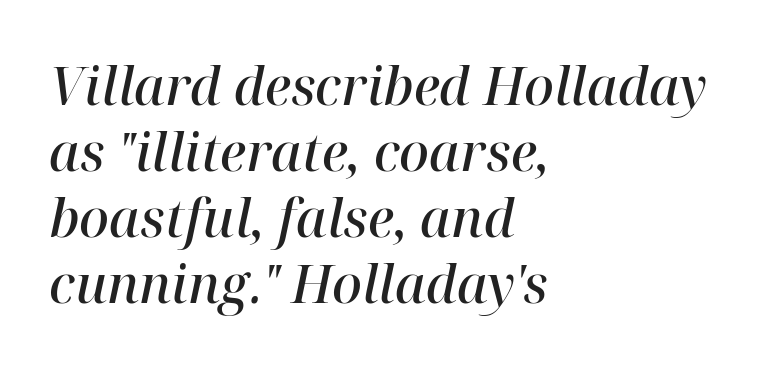
The space beneath each line is pristine and unruled. Horizontal alignment here is leftward, the default for most running prose. Looks like regular typesetting: each glyph gets only the width it needs. One glance says typical: line gaps are just what's usual. Is the type slanted? Yes — the strokes lean at a clear angle.
